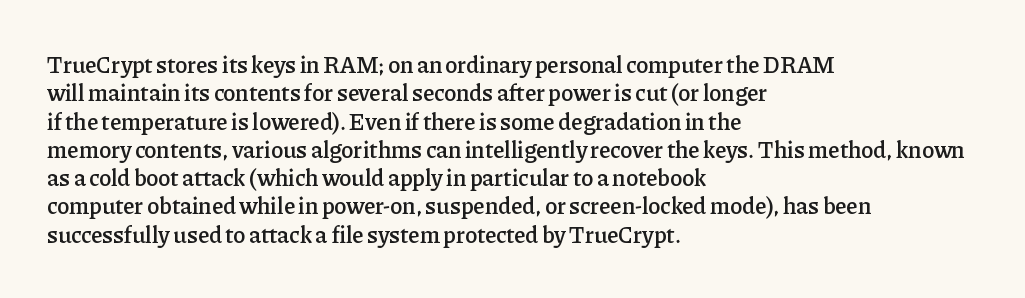
The image shows 23 px text type, upright; set left-aligned, line spacing 1.23x, normal letter spacing, not underlined.
